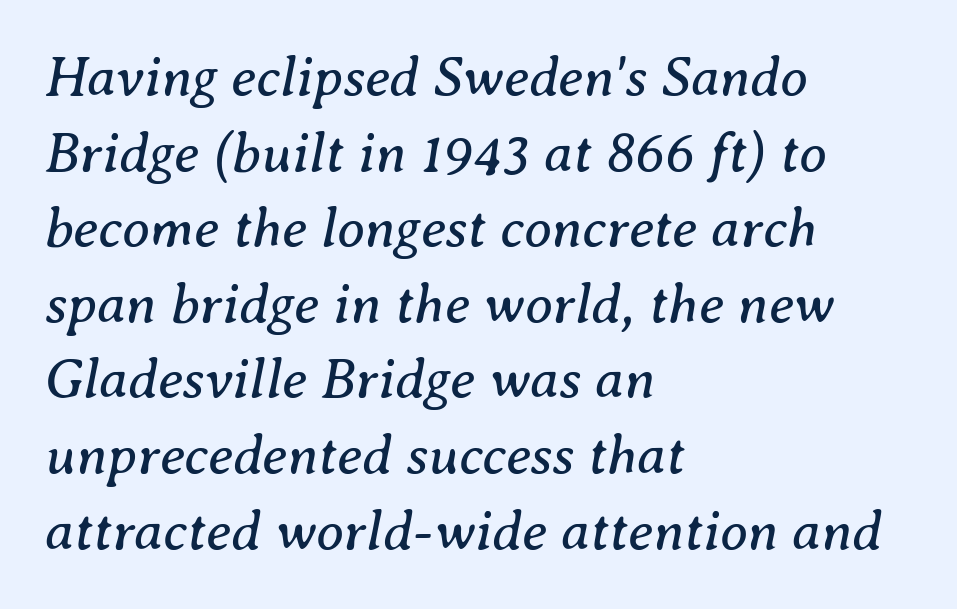
Q: Is the text bold? A: No.
Q: Is the text italic (slanted)? A: Yes, it leans right by about 8 degrees.
Q: Is the typeface a serif or a sans-serif typeface? A: Serif.
Q: Is the text underlined? A: No.
Q: How is the paragraph aligned? A: Left-aligned.
Q: Is the spacing between letters normal or unusually wide? A: Normal.
Q: Is the spacing between lines tight, normal or loose? A: Normal.
Q: Width (condensed, normal, or wide)? A: Normal.
Q: Stroke contrast? A: Medium.
Q: x-height? A: Medium.
Q: Monospaced? A: No.
